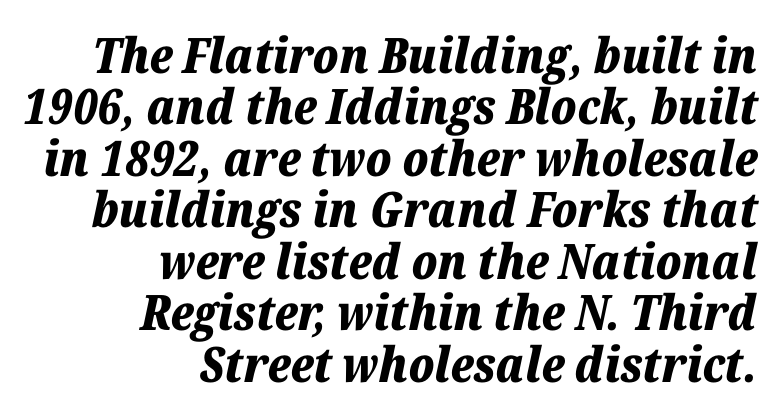
Q: Is the text bold? A: Yes.
Q: Is the text italic (slanted)? A: Yes, it leans right by about 12 degrees.
Q: Is the text underlined? A: No.
Q: How is the paragraph aligned? A: Right-aligned.
Q: Is the spacing between letters normal or unusually wide? A: Normal.
Q: Is the spacing between lines tight, normal or loose? A: Tight.
Q: Width (condensed, normal, or wide)? A: Normal.
Q: Stroke contrast? A: Low.
Q: x-height? A: Medium.
Q: Monospaced? A: No.
